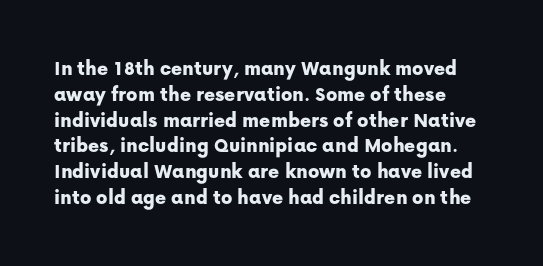
The axis of the letterforms is exactly vertical. What stands out about the letter spacing? Nothing — it is the standard amount. The specimen omits any rule beneath the text block's lines.
